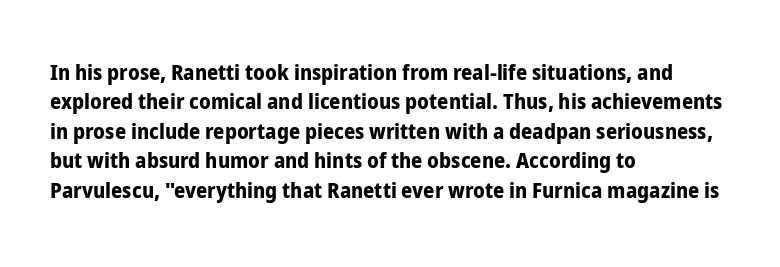
The image shows 22 px bold type, upright; set left-aligned, normal line spacing (1.34x), normal letter spacing, not underlined.
